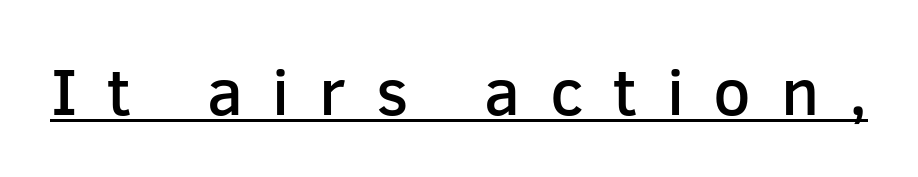
The image shows 66 px semibold sans-serif type, upright; set unusually wide letter spacing (+0.45 em), underlined; low stroke contrast and a medium x-height.
